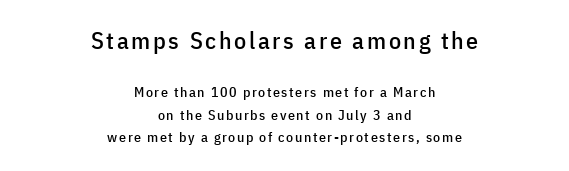
{"italic": "no", "underline": "no", "align": "center", "line_spacing": "normal", "line_spacing_ratio": 1.62, "larger_block": "first", "size_ratio": 1.71, "glyph_px": 24}
